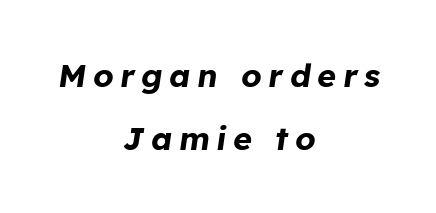
There's an unmistakable incline to the writing here. The letters advance in unequal steps, a hallmark of proportional type. These lines stack symmetrically, like a column narrowing and widening about its center. In terms of weight, the rendering is a true, heavy bold. The horizontal fit of the characters is loose and conspicuously gappy. Underline: absent.
